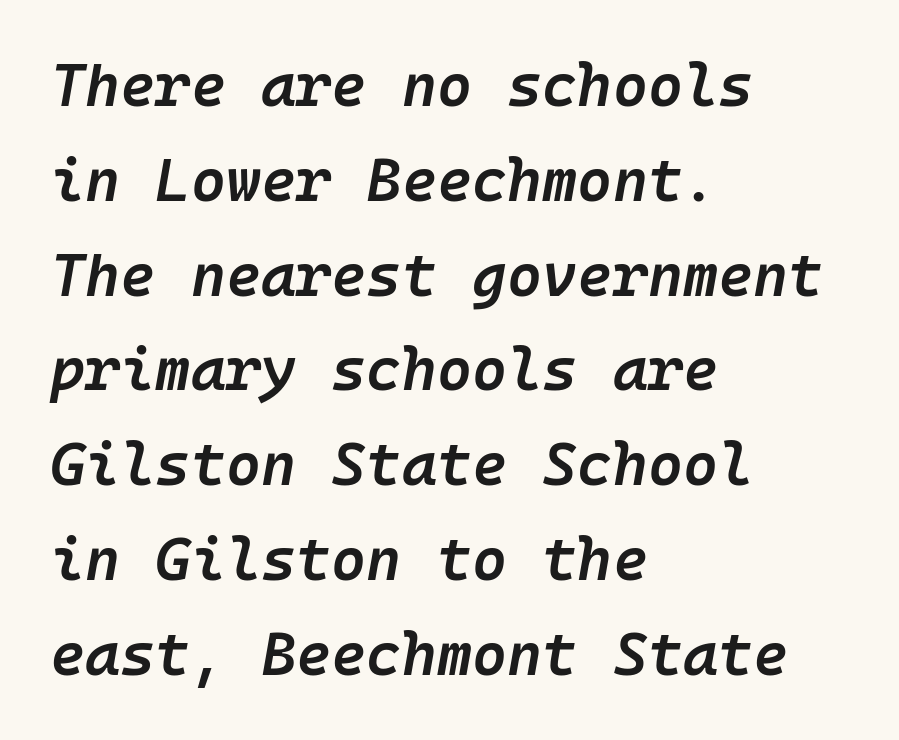
The image shows 60 px semibold type, italic (leaning right); set left-aligned, normal line spacing (1.58x), normal letter spacing, not underlined; low stroke contrast and a medium x-height.
